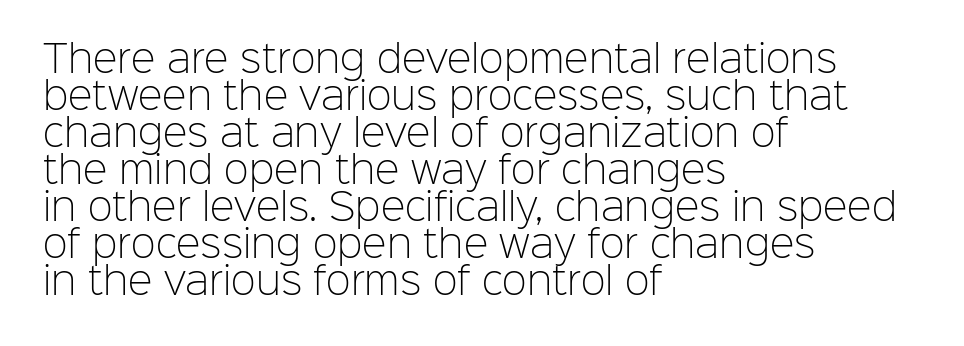
The image shows 37 px light sans-serif type, upright; set left-aligned, tight line spacing (1.0x), normal letter spacing, not underlined; low stroke contrast and a medium x-height.
